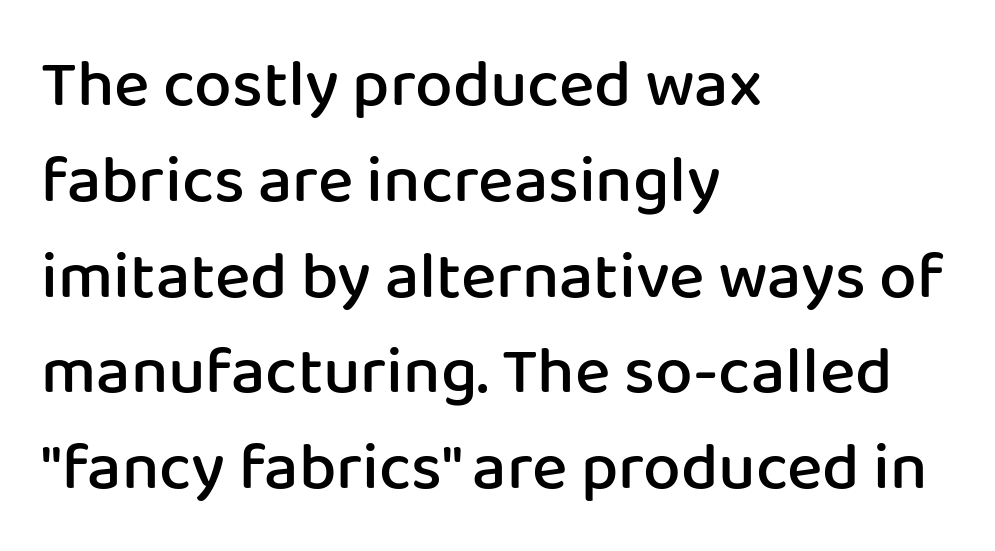
{"serif": "no", "italic": "no", "bold": "semi", "weight": "semibold", "width": "normal", "stroke_contrast": "low", "x_height": "medium", "monospaced": "no", "underline": "no", "align": "left", "line_spacing": "normal", "line_spacing_ratio": 1.43, "letter_spacing": "normal", "letter_spacing_em": 0.0, "glyph_px": 67}
